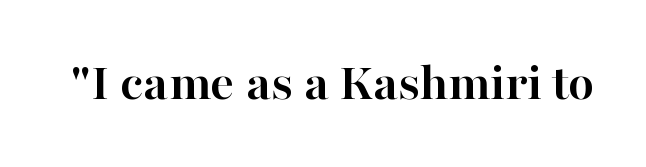
Check where the strokes stop: tiny serifs finish them off. Students, this is bold: see how much ink each stroke carries. Italic? Not at all — the glyphs are vertical. Characters follow at the spacing the type designer built in. Character widths vary here, with narrow letters taking less room than wide ones.
